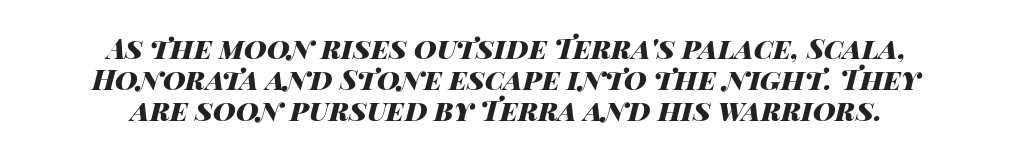
The image shows 28 px heavy, wide type, italic (leaning right); set centered, tight line spacing (1.1x), normal letter spacing, not underlined; high stroke contrast and a large x-height.
